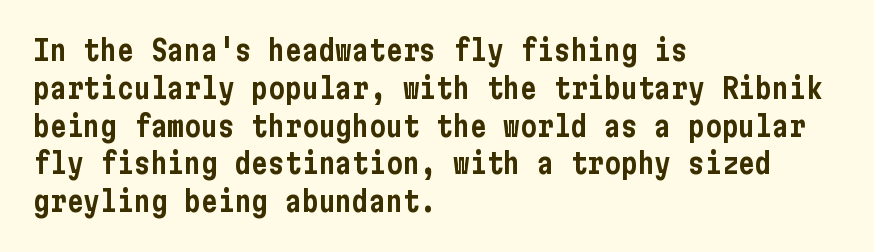
{"serif": "no", "italic": "no", "width": "condensed", "stroke_contrast": "low", "x_height": "medium", "underline": "no", "align": "left", "line_spacing": "normal", "line_spacing_ratio": 1.35, "letter_spacing": "normal", "letter_spacing_em": 0.0, "glyph_px": 28}
